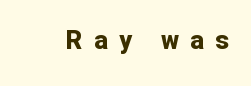
The image shows 25 px bold type, upright; set unusually wide letter spacing (+0.46 em), not underlined.
